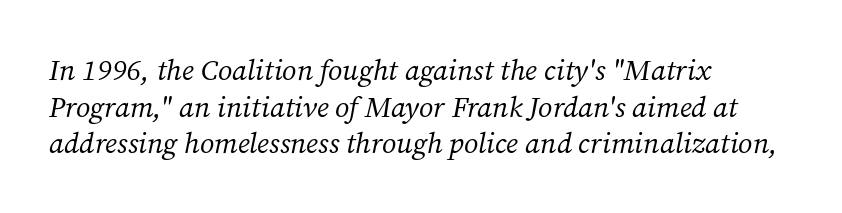
{"serif": "yes", "italic": "yes", "lean": "right", "slant_degrees": 12, "bold": "no", "weight": "regular", "width": "normal", "stroke_contrast": "medium", "x_height": "medium", "monospaced": "no", "underline": "no", "align": "left", "line_spacing": "normal", "line_spacing_ratio": 1.26, "letter_spacing": "normal", "letter_spacing_em": 0.0, "glyph_px": 29}
